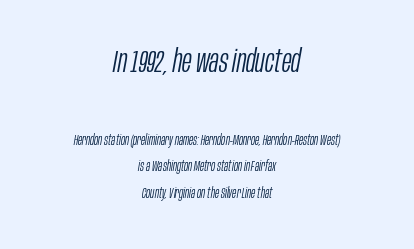
The image shows 32 px light, condensed type, italic (leaning right); set centered, loose line spacing (1.91x), normal letter spacing, not underlined; the first (top) block is 2.29x larger; low stroke contrast and a large x-height.
